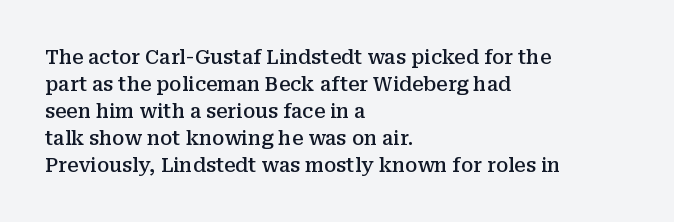
The image shows 20 px text type, upright; set left-aligned, normal line spacing (1.35x), normal letter spacing, not underlined.
